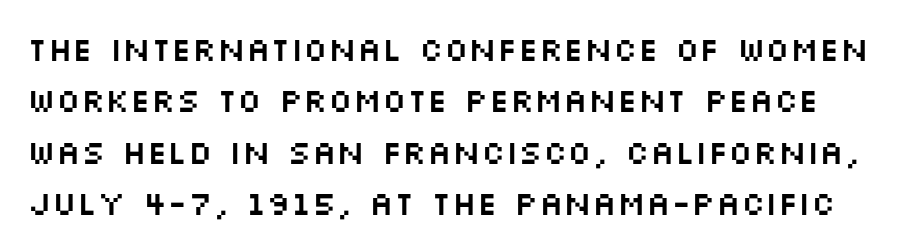
Q: Is the text italic (slanted)? A: No, it is upright.
Q: Is the typeface a serif or a sans-serif typeface? A: Sans-serif.
Q: Is the text underlined? A: No.
Q: Is the spacing between letters normal or unusually wide? A: Normal.
Q: Is the spacing between lines tight, normal or loose? A: Normal.
Q: Width (condensed, normal, or wide)? A: Wide.
Q: Stroke contrast? A: Medium.
Q: x-height? A: Large.
Q: Monospaced? A: No.
